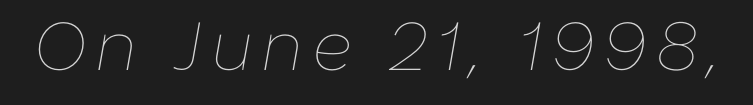
{"italic": "yes", "lean": "right", "slant_degrees": 10, "bold": "no", "weight": "thin", "width": "normal", "stroke_contrast": "low", "x_height": "medium", "monospaced": "no", "underline": "no", "glyph_px": 68}
